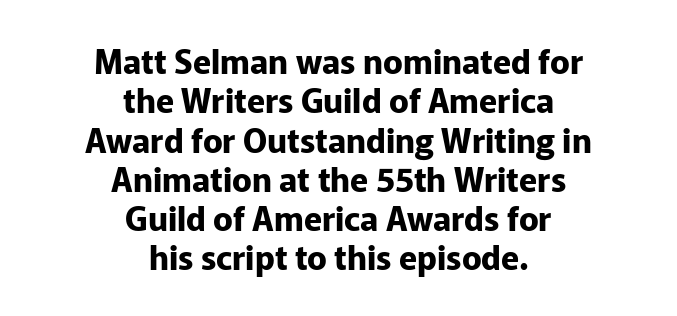
Is there any slant? The stems are plumb. Notice how thick the strokes are: this is what a full bold looks like. Teacher's note: observe the equal gaps on both sides — that is centered alignment. Serifs: no, the terminals of the letterforms are clean.
